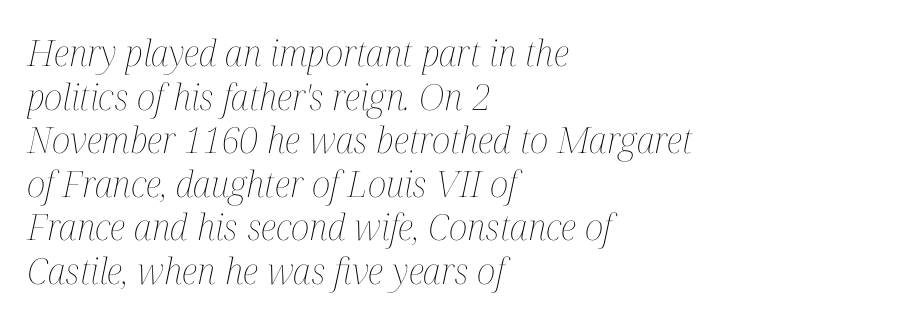
{"italic": "yes", "lean": "right", "slant_degrees": 12, "bold": "no", "weight": "thin", "width": "condensed", "stroke_contrast": "medium", "x_height": "medium", "monospaced": "no", "underline": "no", "align": "left", "line_spacing_ratio": 1.21, "letter_spacing": "normal", "letter_spacing_em": 0.0, "glyph_px": 36}
